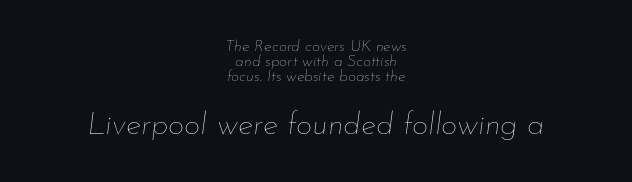
{"italic": "yes", "lean": "right", "slant_degrees": 7, "bold": "no", "weight": "thin", "width": "normal", "stroke_contrast": "low", "x_height": "small", "monospaced": "no", "underline": "no", "align": "center", "line_spacing": "tight", "line_spacing_ratio": 0.95, "letter_spacing": "normal", "letter_spacing_em": 0.0, "larger_block": "second", "size_ratio": 2.0, "glyph_px": 32}
